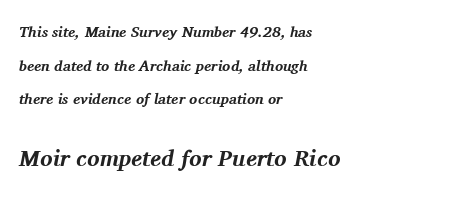
Q: Is the text bold? A: Yes.
Q: Is the text italic (slanted)? A: Yes, it leans right by about 11 degrees.
Q: Is the text underlined? A: No.
Q: How is the paragraph aligned? A: Left-aligned.
Q: Is the spacing between letters normal or unusually wide? A: Normal.
Q: Is the spacing between lines tight, normal or loose? A: Loose.
Q: Which block of text is set in a larger size, the first (top) or the second (bottom)? A: The second (bottom) one.
